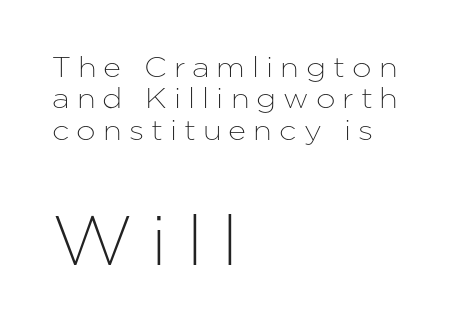
Q: Is the text italic (slanted)? A: No, it is upright.
Q: Is the typeface a serif or a sans-serif typeface? A: Sans-serif.
Q: Is the text underlined? A: No.
Q: How is the paragraph aligned? A: Left-aligned.
Q: Is the spacing between letters normal or unusually wide? A: Unusually wide.
Q: Is the spacing between lines tight, normal or loose? A: Tight.
Q: Which block of text is set in a larger size, the first (top) or the second (bottom)? A: The second (bottom) one.
Q: Width (condensed, normal, or wide)? A: Normal.
Q: Stroke contrast? A: Low.
Q: x-height? A: Medium.
Q: Monospaced? A: No.
